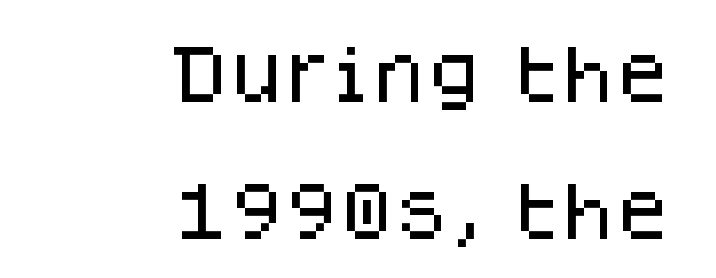
The image shows 63 px sans-serif type, upright; set right-aligned, loose line spacing (2.17x), normal letter spacing, not underlined; low stroke contrast and a large x-height.
